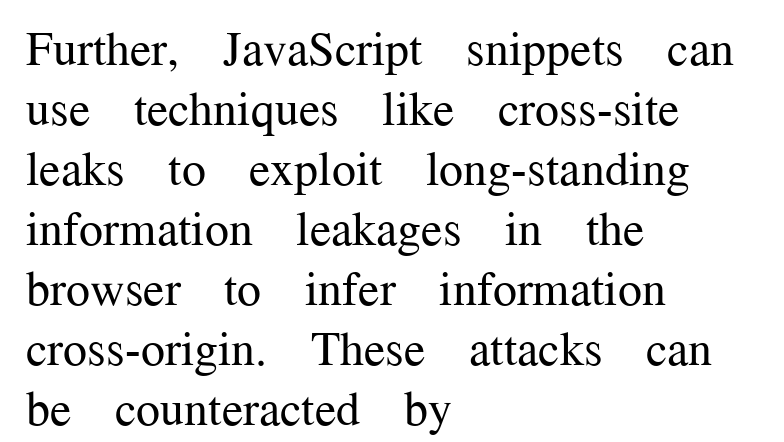
The image shows 48 px regular-weight serif type, upright; set left-aligned, normal line spacing (1.25x), normal letter spacing, not underlined; medium stroke contrast and a medium x-height.
